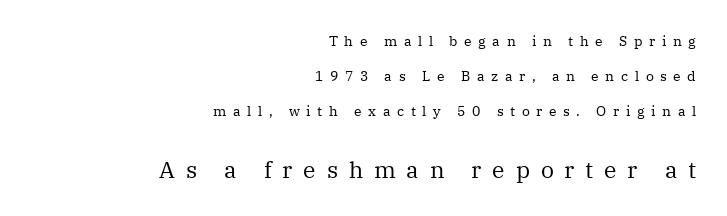
Honestly, the letter spacing is so wide it's the main thing you notice. Has an underline been added? It has not. Posture: vertical. The text block is weighted toward the right margin, trailing off unevenly leftward.
